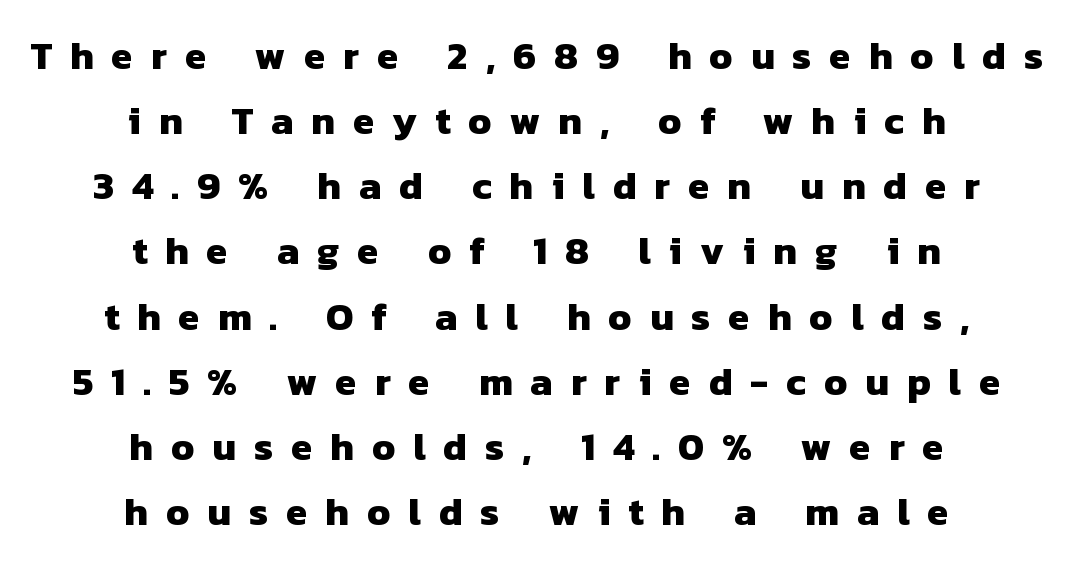
Think of a printed novel: that variable character pitch is what you see here. Compared with typical body copy, the letter spacing here is much looser. This block has exactly the height ordinary leading produces. One-word summary of the alignment: center.
